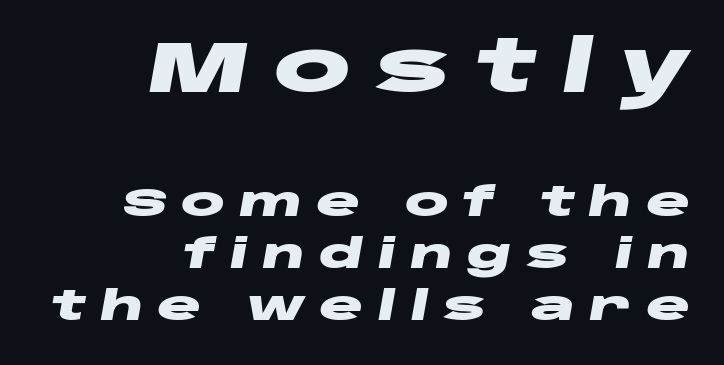
Q: Is the text bold? A: Yes.
Q: Is the text italic (slanted)? A: Yes, it leans right by about 10 degrees.
Q: Is the text underlined? A: No.
Q: How is the paragraph aligned? A: Right-aligned.
Q: Is the spacing between letters normal or unusually wide? A: Unusually wide.
Q: Is the spacing between lines tight, normal or loose? A: Normal.
Q: Which block of text is set in a larger size, the first (top) or the second (bottom)? A: The first (top) one.
Q: Width (condensed, normal, or wide)? A: Wide.
Q: Stroke contrast? A: Low.
Q: x-height? A: Large.
Q: Monospaced? A: No.
